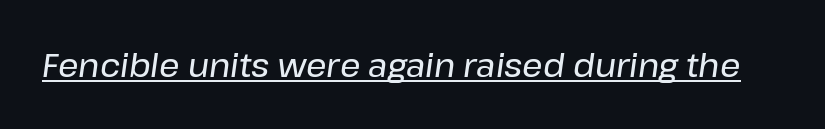
{"italic": "yes", "lean": "right", "slant_degrees": 8, "width": "normal", "stroke_contrast": "low", "x_height": "medium", "monospaced": "no", "underline": "yes", "letter_spacing": "normal", "letter_spacing_em": 0.0, "glyph_px": 32}
